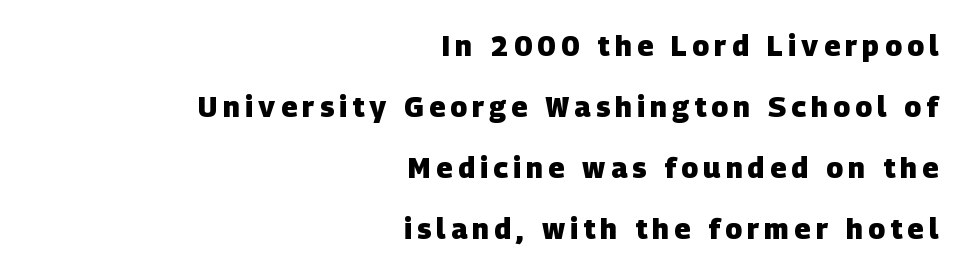
Anything drawn beneath the words? Only blank space. The typesetting leans heavy: a genuine bold. Typographically, this falls in the sans-serif category. Whoever set this chose breathing room over compactness in the vertical rhythm. The typesetter chose a ragged-left arrangement here.
